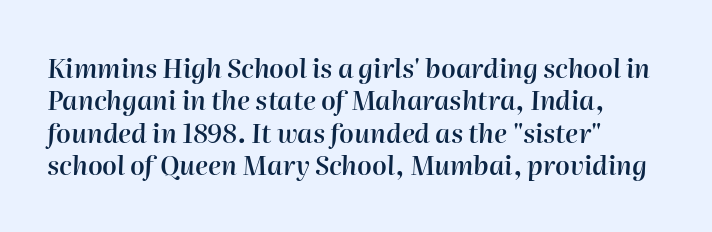
Q: Is the text bold? A: Semi-bold.
Q: Is the text italic (slanted)? A: Yes, it leans right by about 2 degrees.
Q: Is the text underlined? A: No.
Q: How is the paragraph aligned? A: Left-aligned.
Q: Is the spacing between letters normal or unusually wide? A: Normal.
Q: Is the spacing between lines tight, normal or loose? A: Normal.
